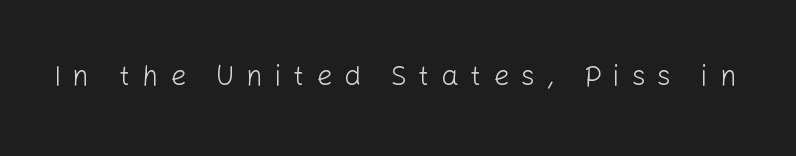
The font family rendered here belongs to the sans-serif group. Upright lettering throughout. Think of a printed novel: that variable character pitch is what you see here. The passage shown is not underscored anywhere.
